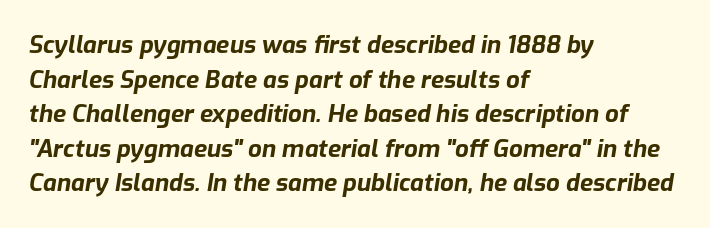
The image shows 24 px bold type, italic (leaning right); set left-aligned, normal line spacing (1.44x), normal letter spacing, not underlined.
